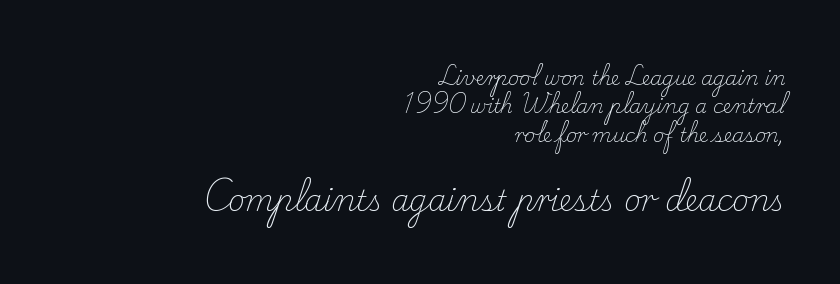
{"serif": "yes", "bold": "no", "weight": "light", "width": "normal", "stroke_contrast": "low", "x_height": "small", "monospaced": "no", "underline": "no", "align": "right", "line_spacing": "normal", "line_spacing_ratio": 1.5, "letter_spacing": "normal", "letter_spacing_em": 0.0, "larger_block": "second", "size_ratio": 1.53, "glyph_px": 29}
